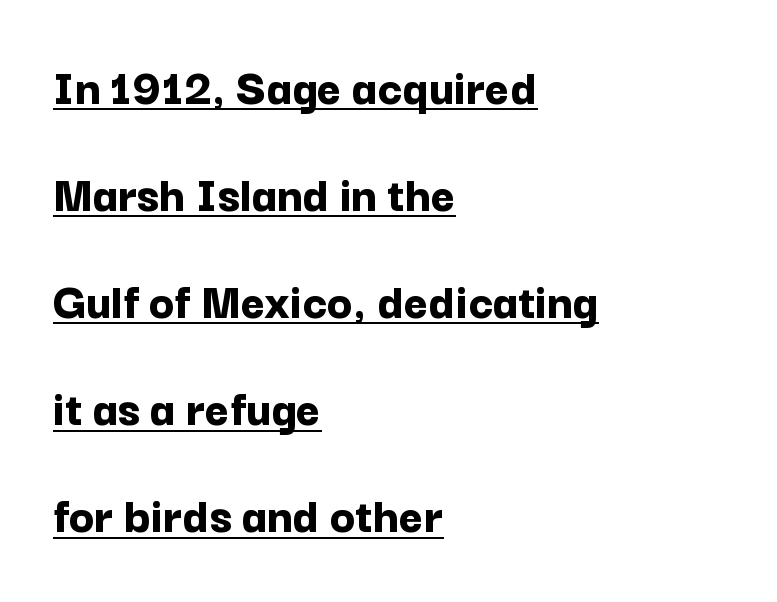
Q: Is the text bold? A: Yes.
Q: Is the text italic (slanted)? A: No, it is upright.
Q: Is the typeface a serif or a sans-serif typeface? A: Sans-serif.
Q: Is the text underlined? A: Yes.
Q: How is the paragraph aligned? A: Left-aligned.
Q: Is the spacing between letters normal or unusually wide? A: Normal.
Q: Is the spacing between lines tight, normal or loose? A: Loose.
Q: Width (condensed, normal, or wide)? A: Normal.
Q: Stroke contrast? A: Low.
Q: x-height? A: Medium.
Q: Monospaced? A: No.
